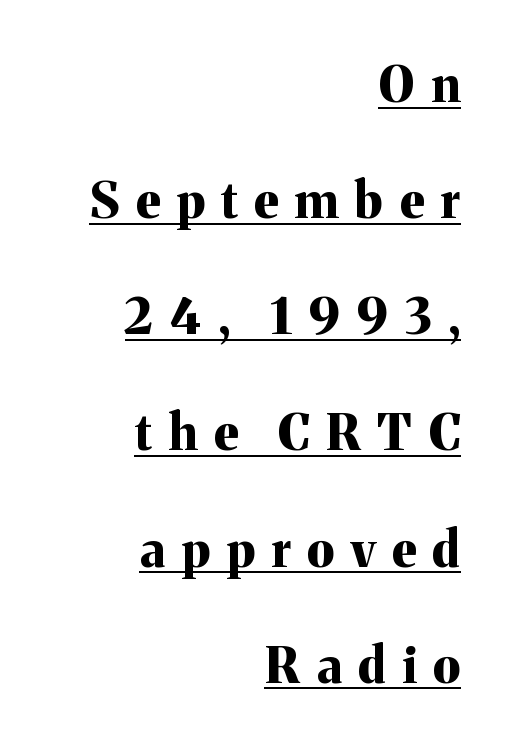
The image shows 49 px bold serif type, upright; set right-aligned, loose line spacing (2.37x), unusually wide letter spacing (+0.34 em), underlined; medium stroke contrast and a medium x-height.
